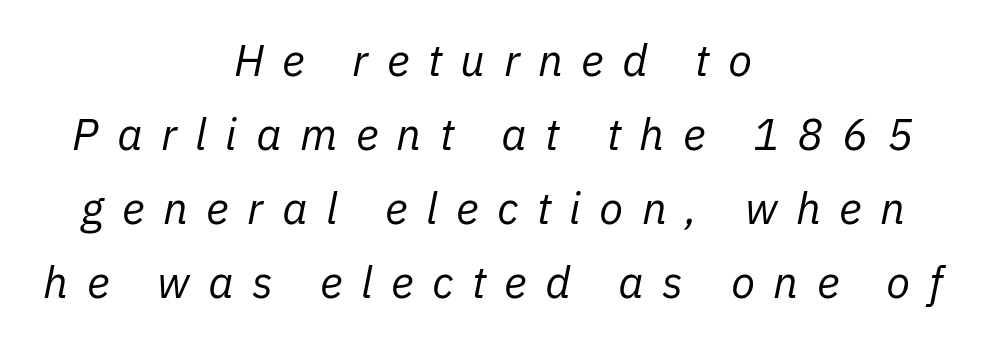
The image shows 44 px regular-weight type, italic (leaning right); set centered, normal line spacing (1.68x), unusually wide letter spacing (+0.42 em), not underlined; low stroke contrast and a medium x-height.
